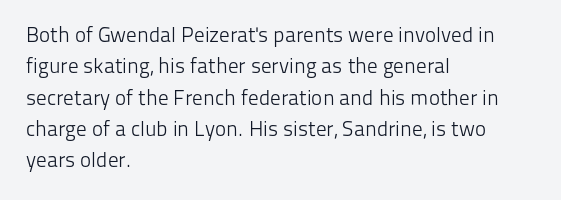
Q: Is the text bold? A: No.
Q: Is the text italic (slanted)? A: No, it is upright.
Q: Is the text underlined? A: No.
Q: How is the paragraph aligned? A: Left-aligned.
Q: Is the spacing between letters normal or unusually wide? A: Normal.
Q: Is the spacing between lines tight, normal or loose? A: Normal.
